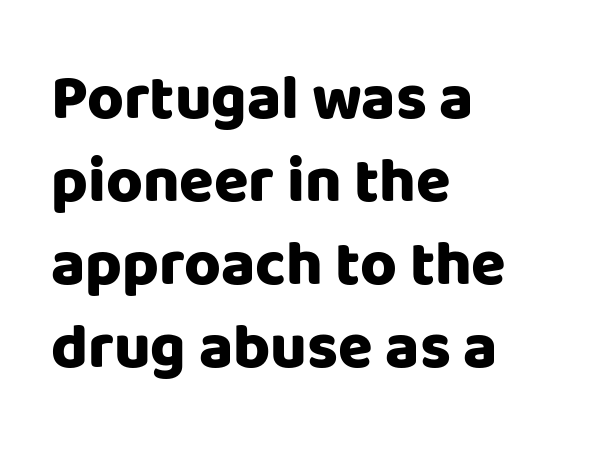
{"serif": "no", "italic": "no", "bold": "yes", "weight": "heavy", "width": "normal", "stroke_contrast": "low", "x_height": "large", "monospaced": "no", "underline": "no", "align": "left", "line_spacing": "normal", "line_spacing_ratio": 1.32, "letter_spacing": "normal", "letter_spacing_em": 0.0, "glyph_px": 63}
